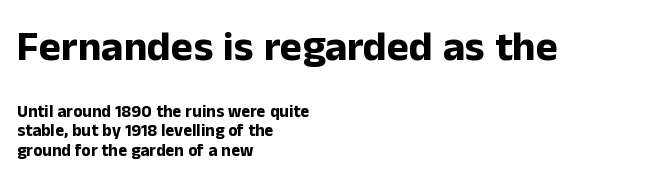
{"serif": "no", "italic": "no", "bold": "yes", "weight": "bold", "width": "normal", "stroke_contrast": "low", "x_height": "medium", "monospaced": "no", "underline": "no", "align": "left", "line_spacing": "tight", "line_spacing_ratio": 1.15, "letter_spacing": "normal", "letter_spacing_em": 0.0, "larger_block": "first", "size_ratio": 2.47, "glyph_px": 42}
